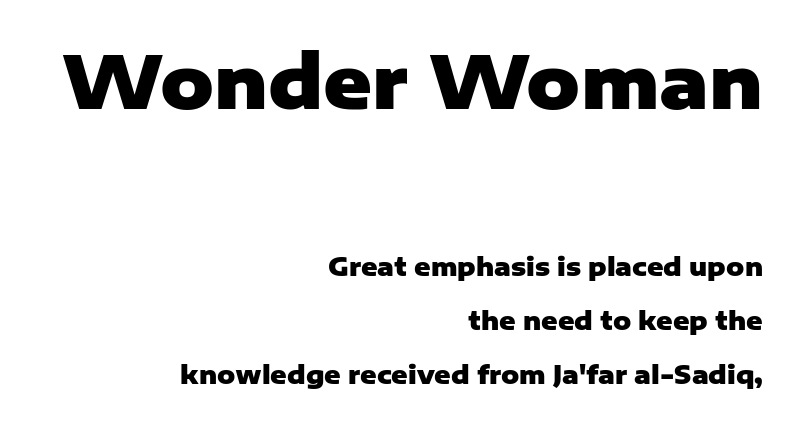
Q: Is the text bold? A: Yes.
Q: Is the text italic (slanted)? A: No, it is upright.
Q: Is the typeface a serif or a sans-serif typeface? A: Sans-serif.
Q: Is the text underlined? A: No.
Q: How is the paragraph aligned? A: Right-aligned.
Q: Is the spacing between letters normal or unusually wide? A: Normal.
Q: Is the spacing between lines tight, normal or loose? A: Loose.
Q: Which block of text is set in a larger size, the first (top) or the second (bottom)? A: The first (top) one.
Q: Width (condensed, normal, or wide)? A: Normal.
Q: Stroke contrast? A: Low.
Q: x-height? A: Medium.
Q: Monospaced? A: No.
